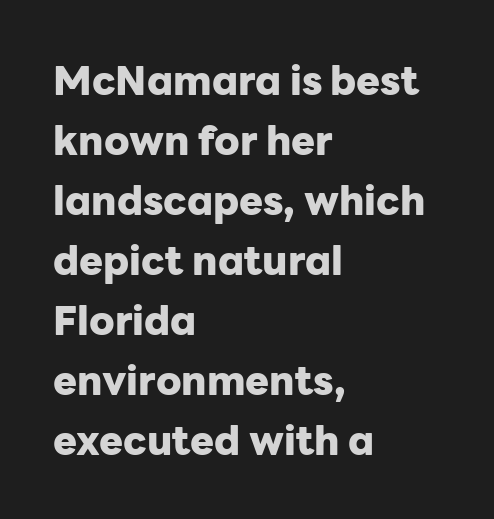
I'd call this a sans setting — the letters go barefoot. Clear beneath every line of the passage. Reading down the block, your eye returns to a fixed left position each line. Spacing verdict: proportional, widths tailored to each character. These lines were composed using upright roman letters.
